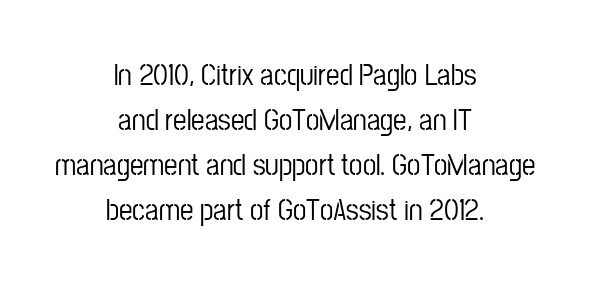
{"serif": "no", "italic": "no", "width": "condensed", "stroke_contrast": "low", "x_height": "medium", "monospaced": "no", "underline": "no", "align": "center", "line_spacing": "normal", "line_spacing_ratio": 1.5, "letter_spacing": "normal", "letter_spacing_em": 0.0, "glyph_px": 30}
